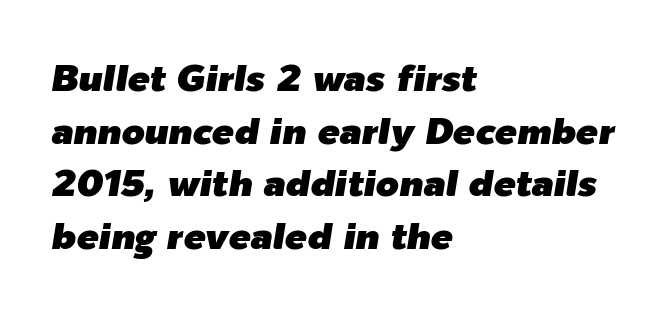
Letters rest on an invisible, unmarked baseline. The glyphs look as if they've been sheared to an angle. These lines are rendered in a variable-pitch font. If you drew a ruler down the left edge, every line would touch it. Tracking here is standard; glyphs follow each other at the usual distance.
